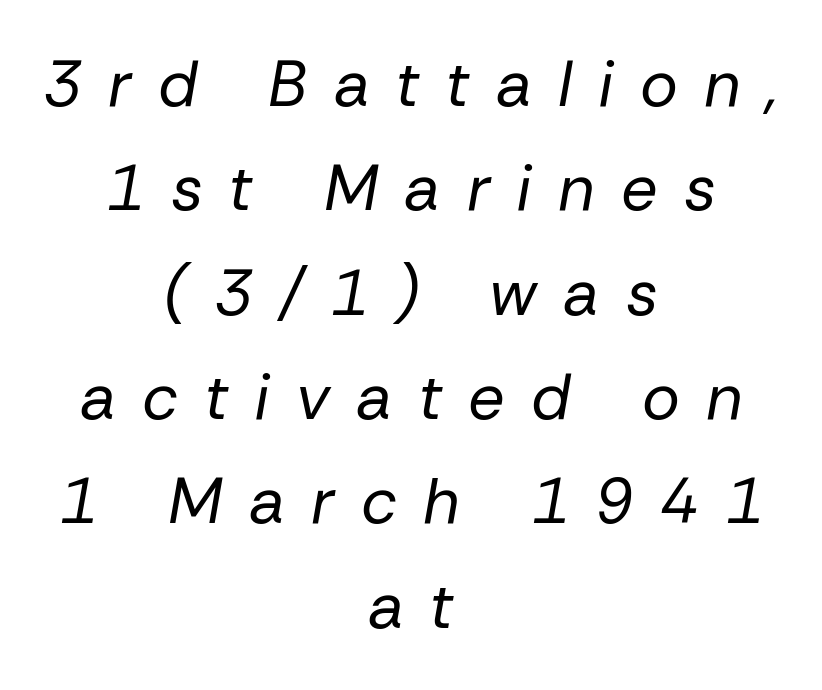
These glyphs show unthickened strokes, regular width or finer. The lines in this sample share a center point and differ in where they start and stop. Horizontal bands of white between lines are of average thickness. The passage shown is typed in a proportional face where columns would drift. Lines of text with bare space underneath.
